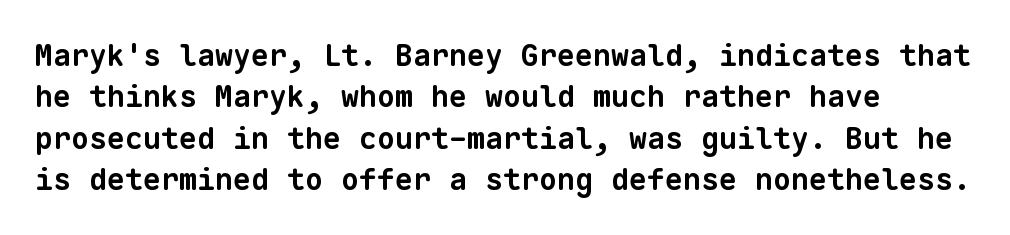
The image shows 30 px bold sans-serif type, monospaced; set normal line spacing (1.38x), normal letter spacing, not underlined; low stroke contrast and a medium x-height.
